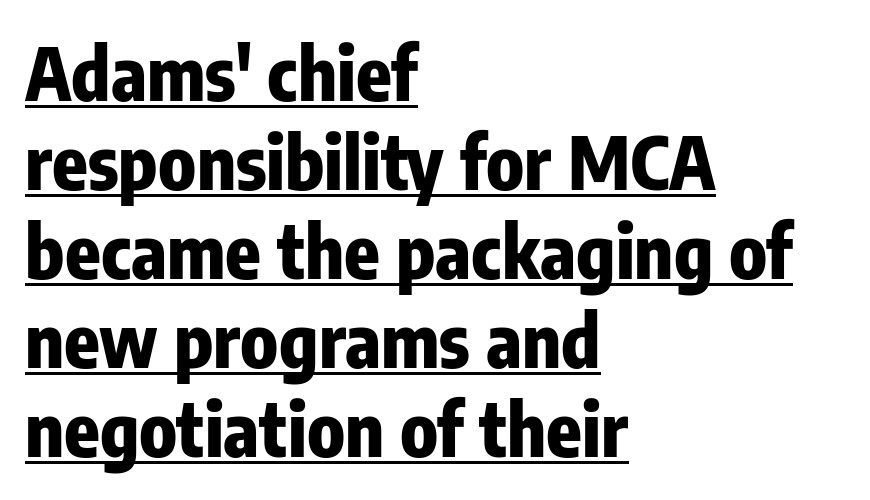
{"serif": "no", "italic": "no", "bold": "yes", "weight": "heavy", "width": "condensed", "stroke_contrast": "low", "x_height": "medium", "monospaced": "no", "underline": "yes", "align": "left", "line_spacing_ratio": 1.22, "letter_spacing": "normal", "letter_spacing_em": 0.0, "glyph_px": 73}
